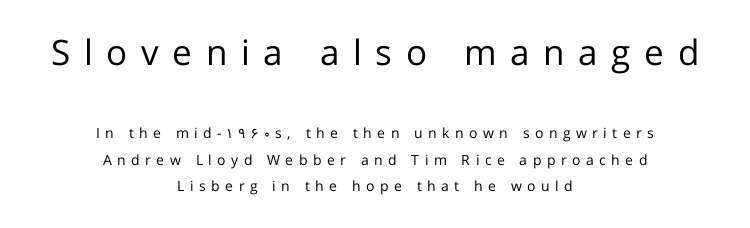
{"serif": "no", "italic": "no", "bold": "no", "weight": "regular", "width": "normal", "stroke_contrast": "low", "x_height": "medium", "monospaced": "no", "underline": "no", "align": "center", "line_spacing": "loose", "line_spacing_ratio": 1.91, "letter_spacing": "wide", "letter_spacing_em": 0.39, "larger_block": "first", "size_ratio": 2.5, "glyph_px": 35}
